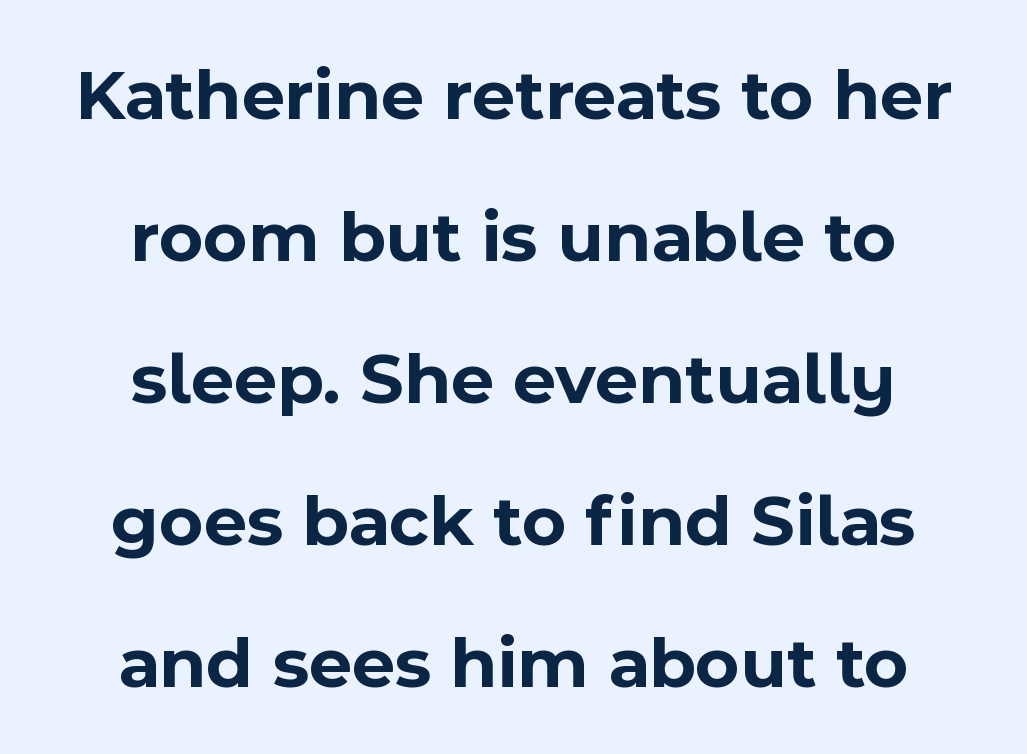
Q: Is the text bold? A: Yes.
Q: Is the text italic (slanted)? A: No, it is upright.
Q: Is the typeface a serif or a sans-serif typeface? A: Sans-serif.
Q: Is the text underlined? A: No.
Q: How is the paragraph aligned? A: Centered.
Q: Is the spacing between letters normal or unusually wide? A: Normal.
Q: Is the spacing between lines tight, normal or loose? A: Loose.
Q: Width (condensed, normal, or wide)? A: Normal.
Q: x-height? A: Medium.
Q: Monospaced? A: No.
